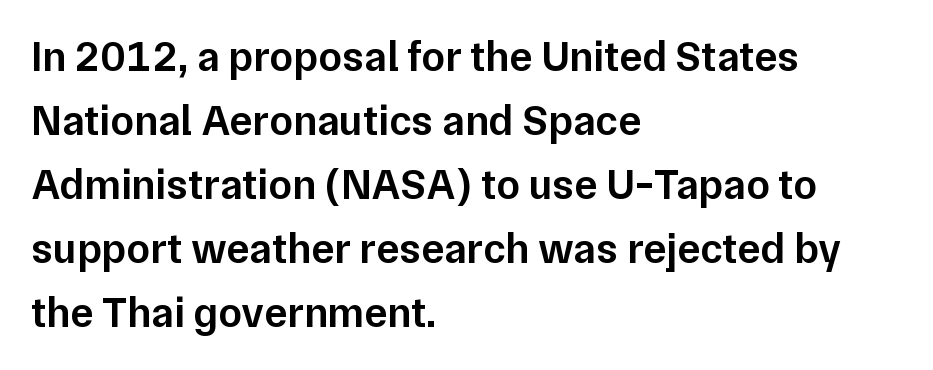
Q: Is the text bold? A: Semi-bold.
Q: Is the text italic (slanted)? A: No, it is upright.
Q: Is the typeface a serif or a sans-serif typeface? A: Sans-serif.
Q: Is the text underlined? A: No.
Q: How is the paragraph aligned? A: Left-aligned.
Q: Is the spacing between letters normal or unusually wide? A: Normal.
Q: Is the spacing between lines tight, normal or loose? A: Normal.
Q: Width (condensed, normal, or wide)? A: Normal.
Q: Stroke contrast? A: Low.
Q: x-height? A: Medium.
Q: Monospaced? A: No.
